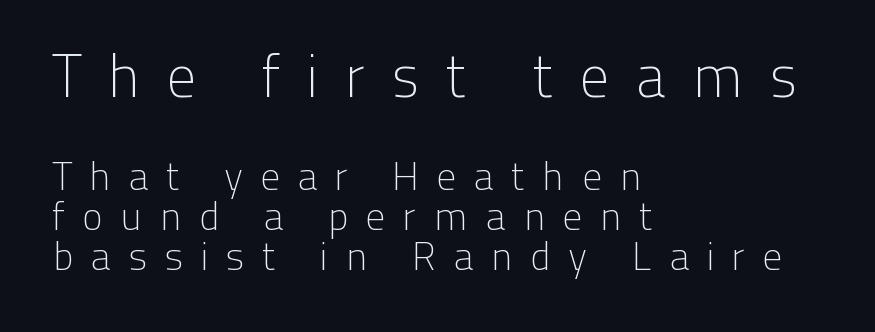
Line starts are locked; line ends wander. The typesetting does not lean heavy: it is not bold. These lines are rendered in a variable-pitch font. Students, observe: this is what under-led, compact text looks like.
